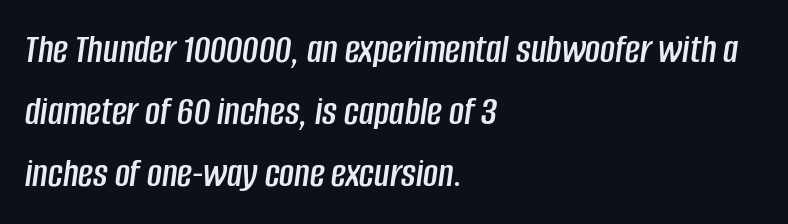
The rendering uses a moderate line-height, typical for paragraphs. A typesetter would call this zero additional tracking. Visually the block forms a straight wall on the left and a jagged coastline on the right. The passage shown is not underscored anywhere. The passage shown is typed in a proportional face where columns would drift. When letters slant like this, we call the style italic.
